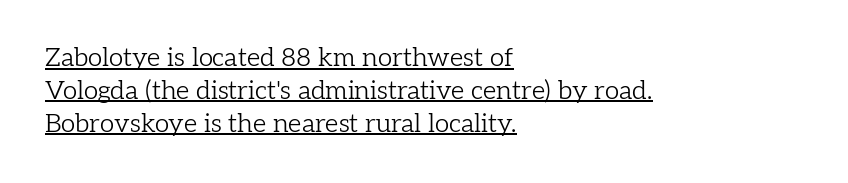
Q: Is the text bold? A: No.
Q: Is the text italic (slanted)? A: No, it is upright.
Q: Is the text underlined? A: Yes.
Q: How is the paragraph aligned? A: Left-aligned.
Q: Is the spacing between letters normal or unusually wide? A: Normal.
Q: Is the spacing between lines tight, normal or loose? A: Normal.
